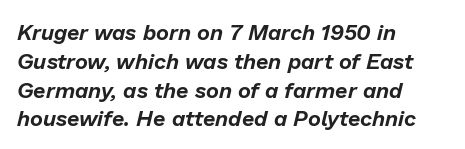
{"italic": "yes", "lean": "right", "slant_degrees": 13, "underline": "no", "align": "left", "line_spacing": "normal", "line_spacing_ratio": 1.31, "letter_spacing": "normal", "letter_spacing_em": 0.0, "glyph_px": 22}
